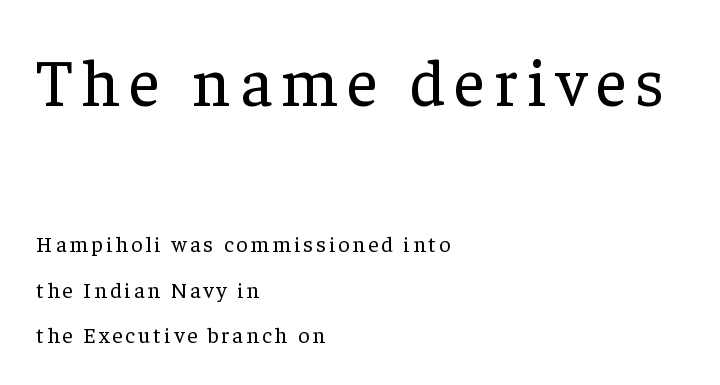
{"serif": "yes", "italic": "no", "bold": "no", "weight": "regular", "width": "normal", "stroke_contrast": "low", "x_height": "medium", "monospaced": "no", "underline": "no", "align": "left", "line_spacing": "loose", "line_spacing_ratio": 2.08, "larger_block": "first", "size_ratio": 3.05, "glyph_px": 67}
